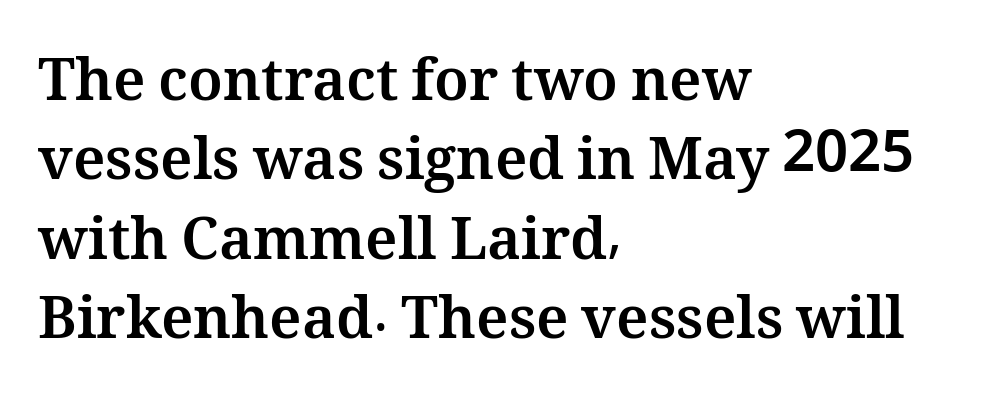
{"italic": "no", "bold": "yes", "weight": "bold", "width": "normal", "stroke_contrast": "medium", "x_height": "medium", "monospaced": "no", "underline": "no", "align": "left", "line_spacing": "normal", "line_spacing_ratio": 1.37, "letter_spacing": "normal", "letter_spacing_em": 0.0, "glyph_px": 58}
